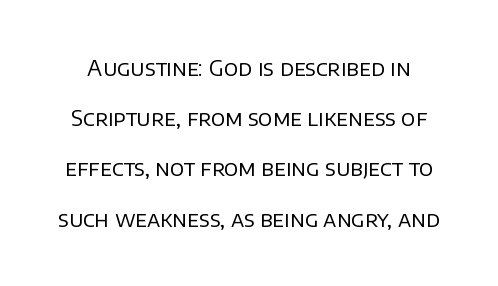
Quick note: underline off. Tall strokes in this sample are plumb rather than angled. Weight class: somewhere from thin through regular. Widely set lines give the paragraph a tall, airy silhouette. The gaps between neighbouring characters are ordinary and unremarkable.
